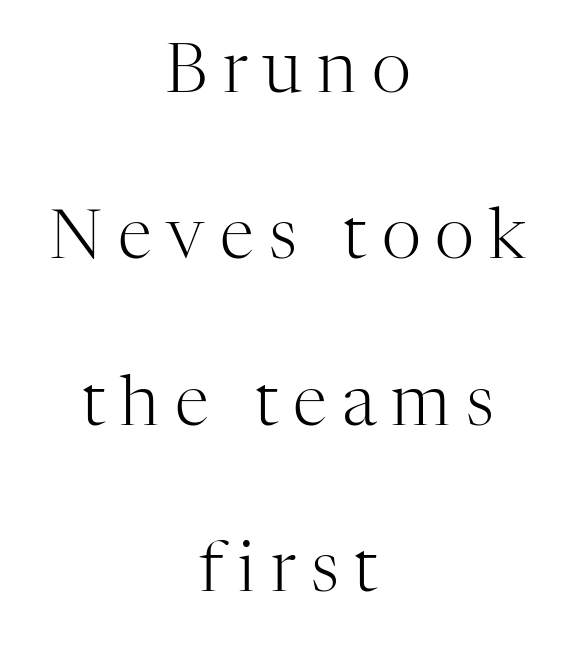
The typeface chosen for these lines features serifs. Letters rest on an invisible, unmarked baseline. How would I describe the line gaps? Wide and relaxed. The passage shown has open, widely tracked lettering throughout. The whitespace from short lines is split evenly between both sides.
